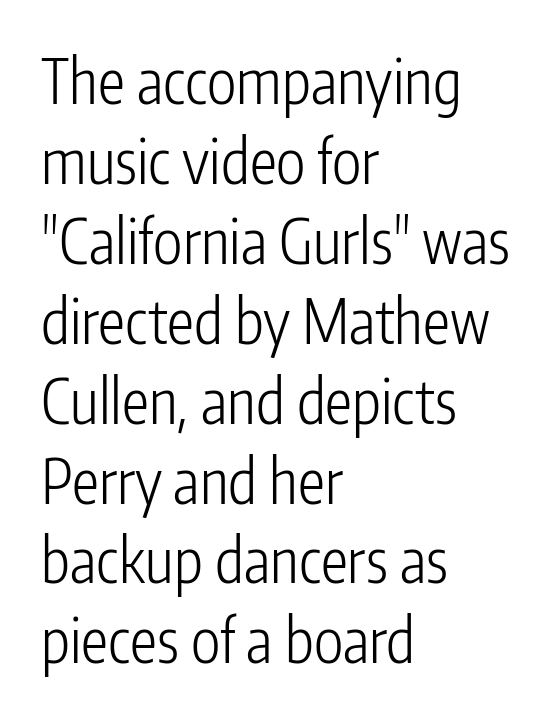
The image shows 61 px light, condensed sans-serif type, upright; set left-aligned, normal line spacing (1.31x), normal letter spacing, not underlined; low stroke contrast and a medium x-height.
